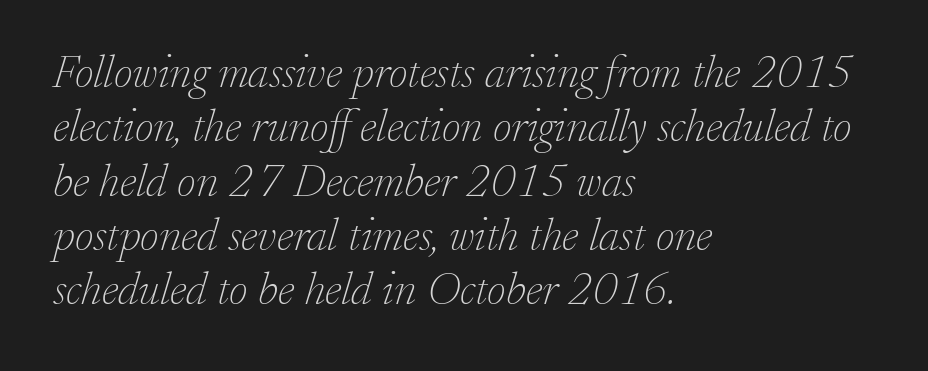
Q: Is the text bold? A: No.
Q: Is the text italic (slanted)? A: Yes, it leans right by about 17 degrees.
Q: Is the typeface a serif or a sans-serif typeface? A: Serif.
Q: Is the text underlined? A: No.
Q: How is the paragraph aligned? A: Left-aligned.
Q: Is the spacing between letters normal or unusually wide? A: Normal.
Q: Width (condensed, normal, or wide)? A: Normal.
Q: Stroke contrast? A: Low.
Q: x-height? A: Small.
Q: Monospaced? A: No.
